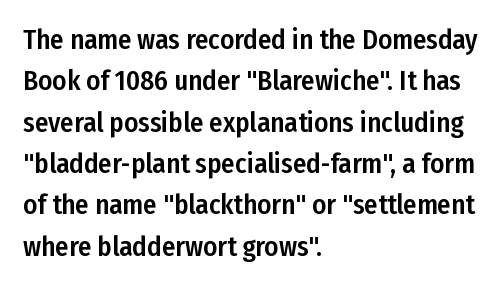
Q: Is the text italic (slanted)? A: No, it is upright.
Q: Is the text underlined? A: No.
Q: How is the paragraph aligned? A: Left-aligned.
Q: Is the spacing between letters normal or unusually wide? A: Normal.
Q: Is the spacing between lines tight, normal or loose? A: Normal.
